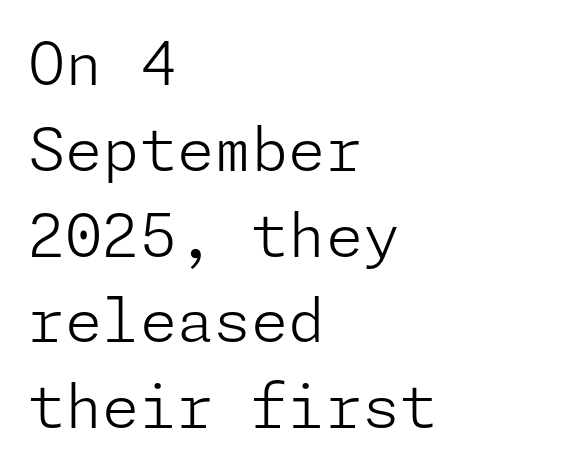
The image shows 60 px light sans-serif type, upright; set left-aligned, normal line spacing (1.43x), normal letter spacing, not underlined; low stroke contrast and a medium x-height.
